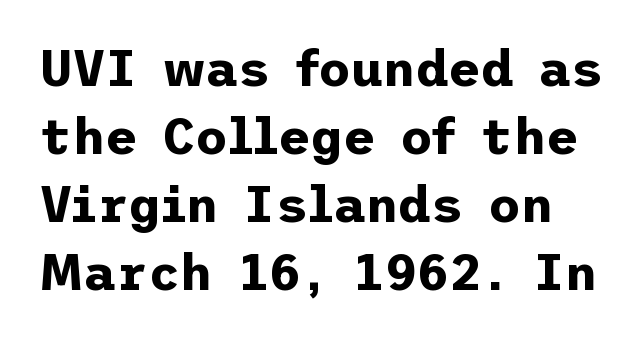
Q: Is the text bold? A: Yes.
Q: Is the text italic (slanted)? A: No, it is upright.
Q: Is the typeface a serif or a sans-serif typeface? A: Sans-serif.
Q: Is the text underlined? A: No.
Q: Is the spacing between letters normal or unusually wide? A: Normal.
Q: Is the spacing between lines tight, normal or loose? A: Normal.
Q: Width (condensed, normal, or wide)? A: Normal.
Q: Stroke contrast? A: Low.
Q: x-height? A: Medium.
